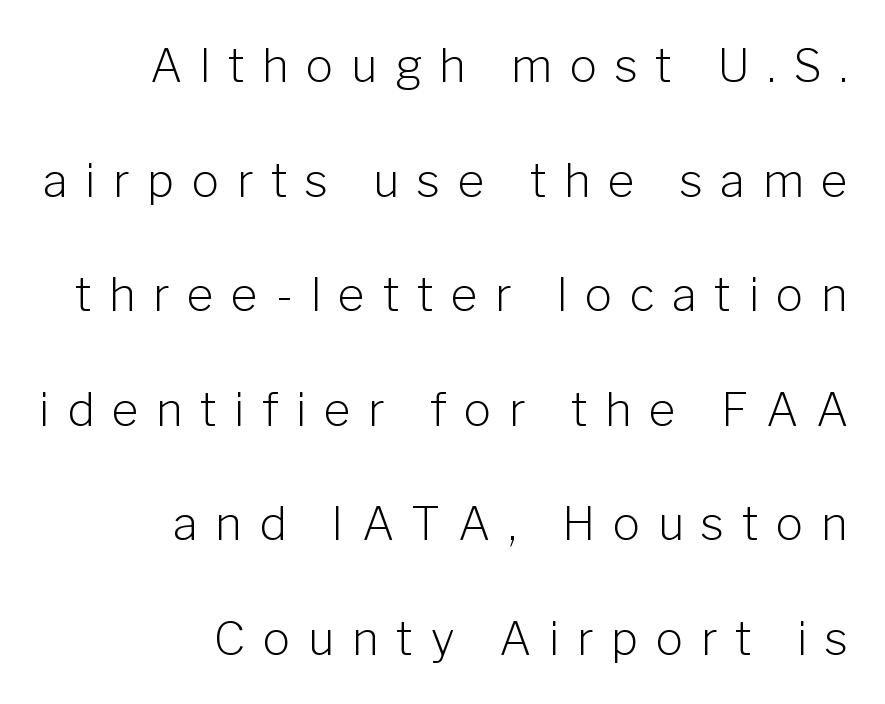
The image shows 46 px light sans-serif type, upright; set right-aligned, loose line spacing (2.49x), unusually wide letter spacing (+0.38 em), not underlined; low stroke contrast and a medium x-height.
